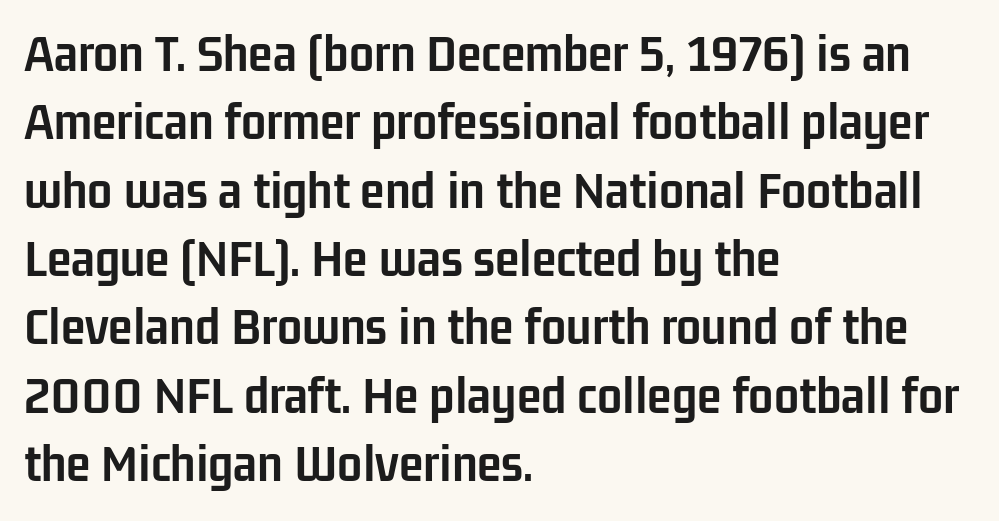
Each word holds together tightly as a unit, with standard inter-letter gaps. The type family on display is of the sans-serif kind. This rendering features lettering with no underline. Horizontal alignment here is leftward, the default for most running prose. Plenty of ink on the page — the face is bold.
